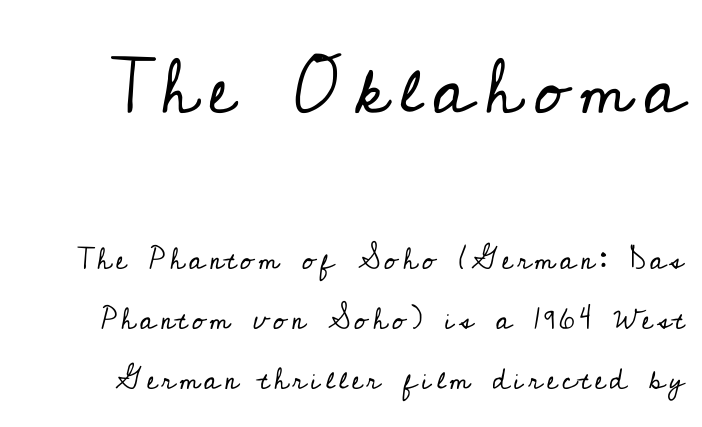
Any mark beneath the type? The region is blank. The upper block of text is set noticeably larger than the block beneath it. Do the characters align in a grid? No, the font is proportional. Caption: face not bold, strokes unweighted.
